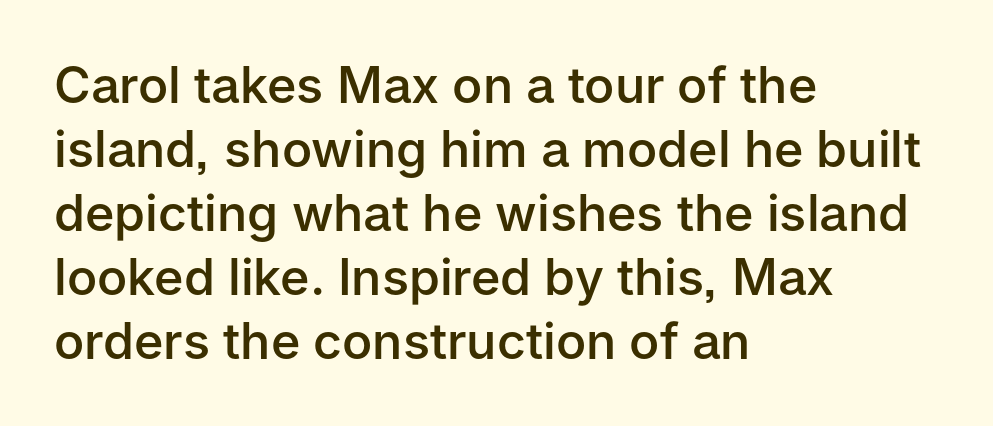
Every letter is mildly thick-stroked: semibold rather than bold. A classic flush-left, rag-right setting is used for this passage. How are the letters spaced? Ordinarily, with no added tracking. Nope, not italic — everything's standing straight. The baseline area is clear.
